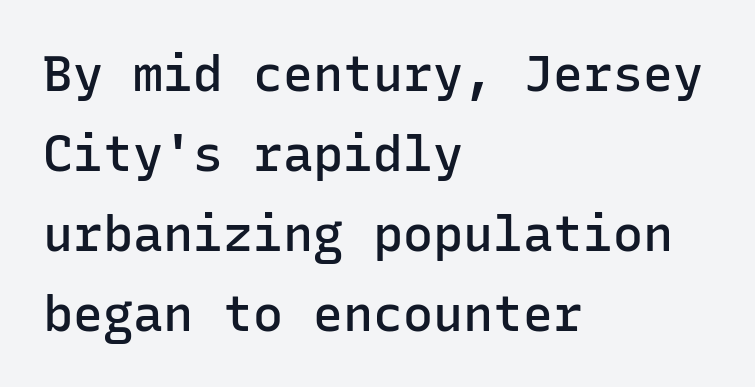
Q: Is the text bold? A: Semi-bold.
Q: Is the text italic (slanted)? A: No, it is upright.
Q: Is the typeface a serif or a sans-serif typeface? A: Sans-serif.
Q: Is the text underlined? A: No.
Q: How is the paragraph aligned? A: Left-aligned.
Q: Is the spacing between letters normal or unusually wide? A: Normal.
Q: Is the spacing between lines tight, normal or loose? A: Normal.
Q: Width (condensed, normal, or wide)? A: Normal.
Q: Stroke contrast? A: Low.
Q: x-height? A: Medium.
Q: Monospaced? A: Yes.
